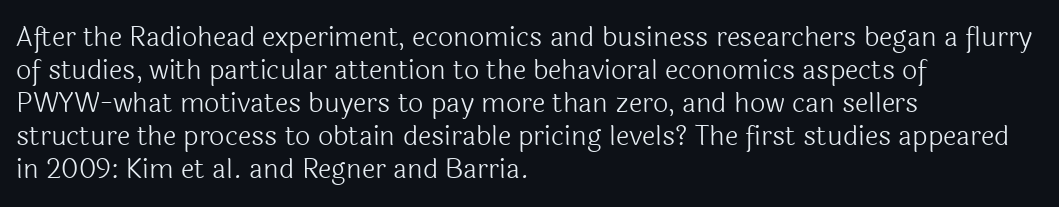
{"italic": "no", "bold": "no", "underline": "no", "align": "left", "line_spacing_ratio": 1.22, "letter_spacing": "normal", "letter_spacing_em": 0.0, "glyph_px": 27}
